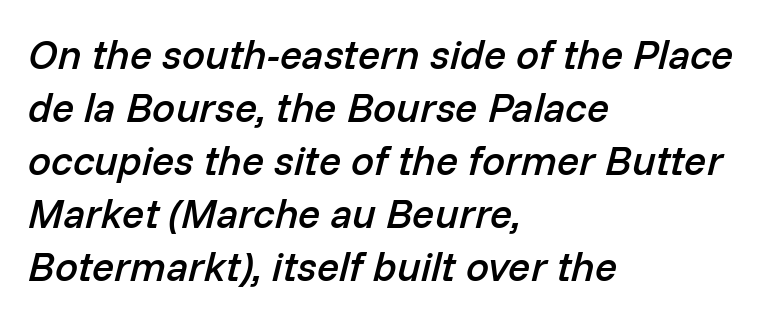
{"italic": "yes", "lean": "right", "slant_degrees": 14, "bold": "semi", "weight": "semibold", "width": "normal", "stroke_contrast": "low", "x_height": "medium", "monospaced": "no", "underline": "no", "align": "left", "line_spacing": "normal", "line_spacing_ratio": 1.29, "letter_spacing": "normal", "letter_spacing_em": 0.0, "glyph_px": 41}
